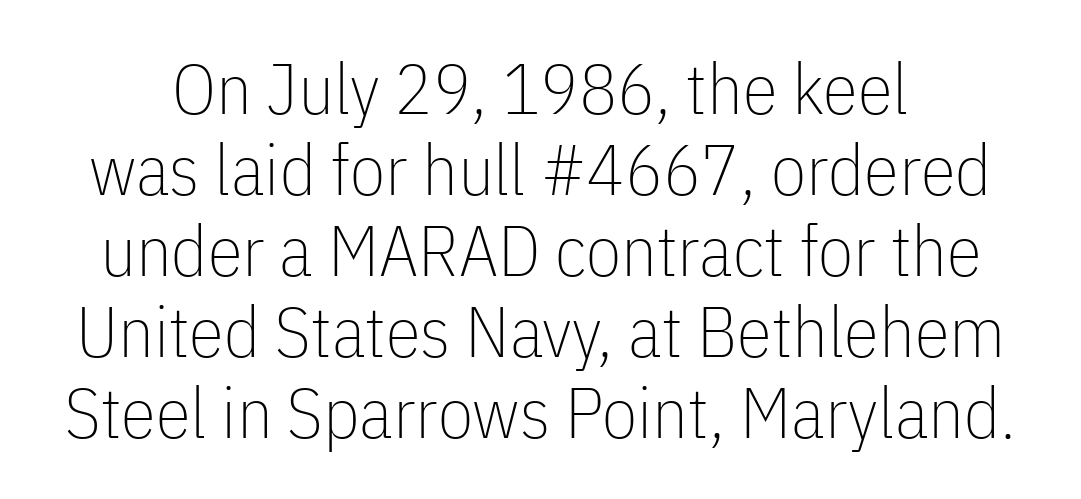
Q: Is the text bold? A: No.
Q: Is the text italic (slanted)? A: No, it is upright.
Q: Is the typeface a serif or a sans-serif typeface? A: Sans-serif.
Q: Is the text underlined? A: No.
Q: Is the spacing between letters normal or unusually wide? A: Normal.
Q: Is the spacing between lines tight, normal or loose? A: Tight.
Q: Width (condensed, normal, or wide)? A: Condensed.
Q: Stroke contrast? A: Low.
Q: x-height? A: Medium.
Q: Monospaced? A: No.
